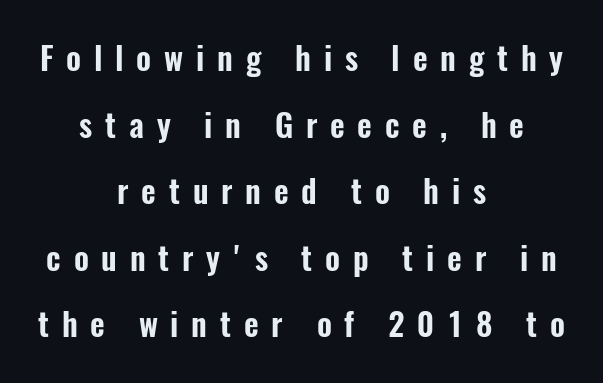
The passage is arranged like a title page — every line centered. The designer dialed line spacing up above the default. Glyph-to-glyph distance is far greater than everyday printed text. No italicization has been applied; the sample stays upright.
